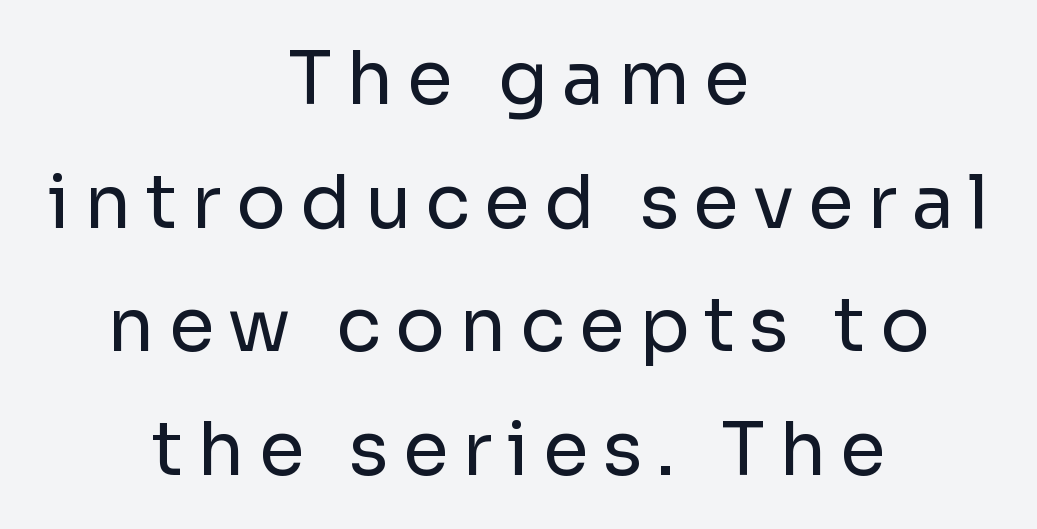
The image shows 74 px regular-weight sans-serif type, upright; set centered, normal line spacing (1.67x), not underlined; low stroke contrast and a medium x-height.
